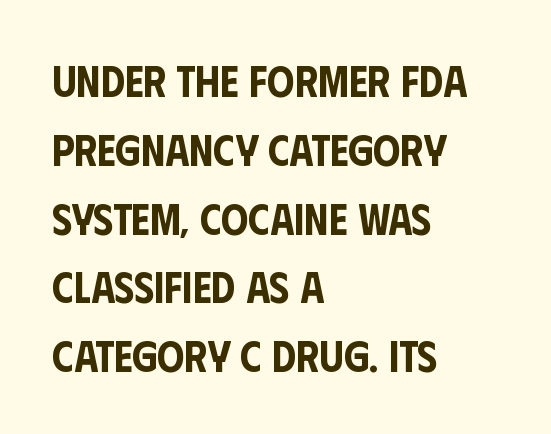
The image shows 43 px condensed sans-serif type, upright; set left-aligned, normal line spacing (1.6x), normal letter spacing, not underlined; low stroke contrast and a large x-height.
